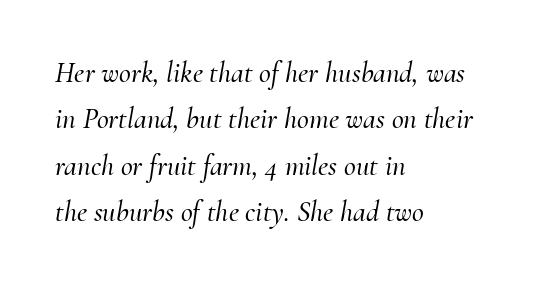
{"serif": "yes", "italic": "yes", "lean": "right", "slant_degrees": 10, "width": "normal", "stroke_contrast": "medium", "x_height": "small", "monospaced": "no", "underline": "no", "align": "left", "line_spacing": "normal", "line_spacing_ratio": 1.6, "letter_spacing": "normal", "letter_spacing_em": 0.0, "glyph_px": 29}
